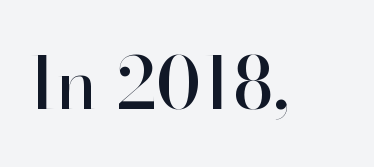
Q: Is the text italic (slanted)? A: No, it is upright.
Q: Is the typeface a serif or a sans-serif typeface? A: Sans-serif.
Q: Is the text underlined? A: No.
Q: Is the spacing between letters normal or unusually wide? A: Normal.
Q: Width (condensed, normal, or wide)? A: Normal.
Q: Stroke contrast? A: High.
Q: x-height? A: Small.
Q: Monospaced? A: No.
